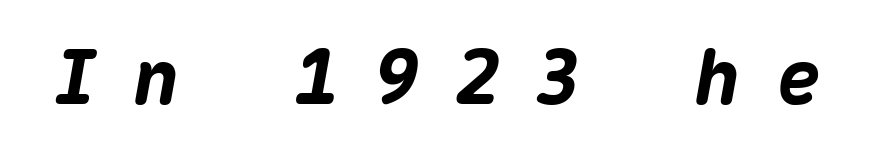
{"italic": "yes", "lean": "right", "slant_degrees": 10, "bold": "yes", "weight": "heavy", "width": "normal", "stroke_contrast": "medium", "x_height": "medium", "monospaced": "yes", "underline": "no", "letter_spacing": "wide", "letter_spacing_em": 0.47, "glyph_px": 75}
